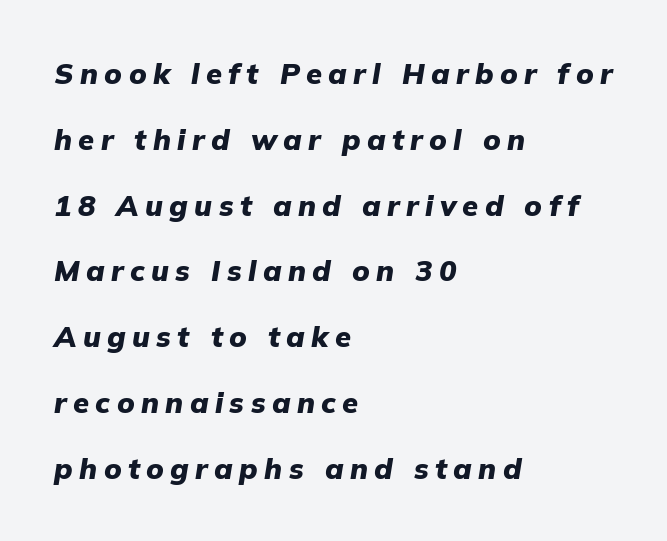
{"italic": "yes", "lean": "right", "slant_degrees": 9, "bold": "yes", "weight": "heavy", "width": "normal", "stroke_contrast": "low", "x_height": "medium", "monospaced": "no", "underline": "no", "align": "left", "line_spacing": "loose", "line_spacing_ratio": 2.27, "letter_spacing": "wide", "letter_spacing_em": 0.22, "glyph_px": 29}
